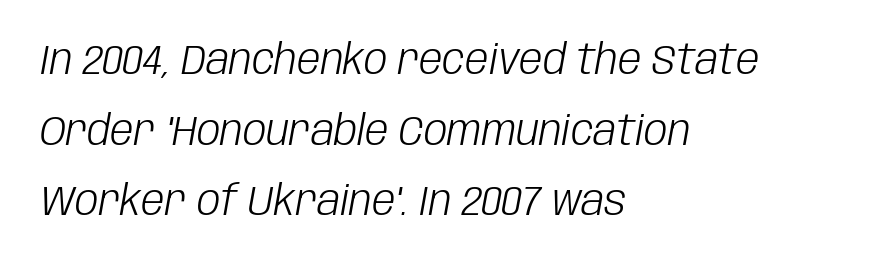
The image shows 42 px light, condensed type, italic (leaning right); set left-aligned, normal line spacing (1.68x), normal letter spacing, not underlined; low stroke contrast and a large x-height.
